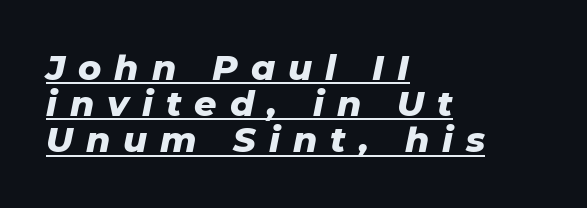
{"italic": "yes", "lean": "right", "slant_degrees": 11, "bold": "yes", "weight": "heavy", "width": "normal", "stroke_contrast": "low", "x_height": "medium", "monospaced": "no", "underline": "yes", "align": "left", "line_spacing": "tight", "line_spacing_ratio": 1.03, "letter_spacing": "wide", "letter_spacing_em": 0.37, "glyph_px": 35}
